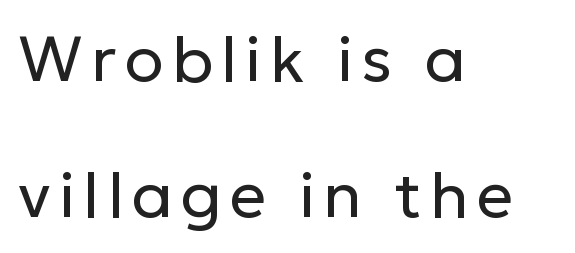
Q: Is the text bold? A: No.
Q: Is the text italic (slanted)? A: No, it is upright.
Q: Is the typeface a serif or a sans-serif typeface? A: Sans-serif.
Q: Is the text underlined? A: No.
Q: How is the paragraph aligned? A: Left-aligned.
Q: Is the spacing between lines tight, normal or loose? A: Loose.
Q: Width (condensed, normal, or wide)? A: Normal.
Q: Stroke contrast? A: Low.
Q: x-height? A: Medium.
Q: Monospaced? A: No.
